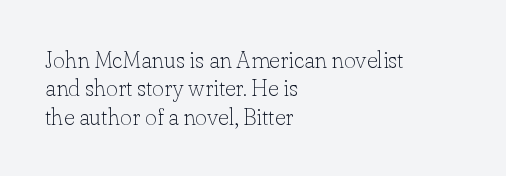
Q: Is the text bold? A: No.
Q: Is the text italic (slanted)? A: No, it is upright.
Q: Is the text underlined? A: No.
Q: How is the paragraph aligned? A: Left-aligned.
Q: Is the spacing between letters normal or unusually wide? A: Normal.
